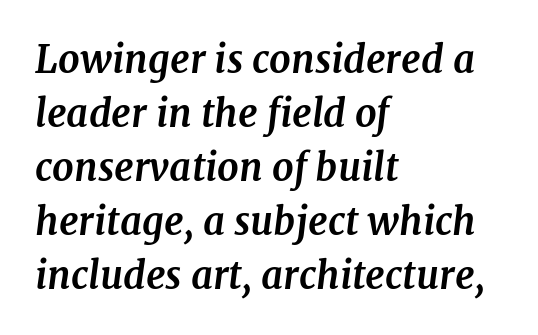
The image shows 38 px bold serif type, italic (leaning right); set left-aligned, normal line spacing (1.42x), normal letter spacing, not underlined; medium stroke contrast and a medium x-height.
